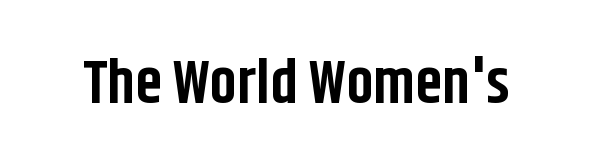
{"serif": "no", "italic": "no", "bold": "yes", "weight": "bold", "width": "condensed", "stroke_contrast": "low", "x_height": "large", "monospaced": "no", "underline": "no", "letter_spacing": "normal", "letter_spacing_em": 0.0, "glyph_px": 61}
